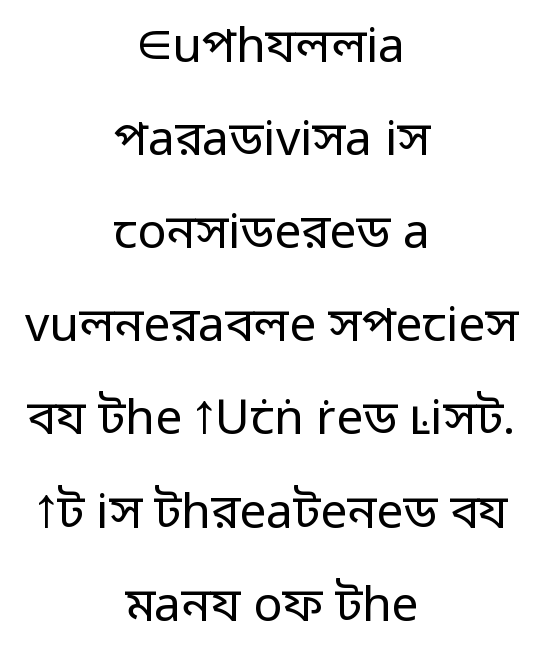
A quiet, ordinary-to-light weight characterises the typeface. Look at the bottom of the vertical strokes: they stop flat, with no serifs. These lines stand farther apart than default settings would place them. This is roman type, the default non-slanted kind. Decoration check: the copy has no underline. A student would call this center alignment; a typographer would say set centered.
